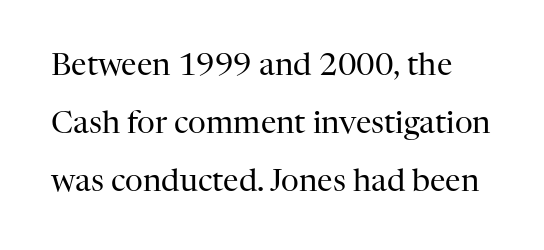
{"serif": "yes", "italic": "no", "bold": "no", "weight": "regular", "width": "normal", "stroke_contrast": "high", "x_height": "medium", "monospaced": "no", "underline": "no", "line_spacing_ratio": 1.87, "letter_spacing": "normal", "letter_spacing_em": 0.0, "glyph_px": 31}
